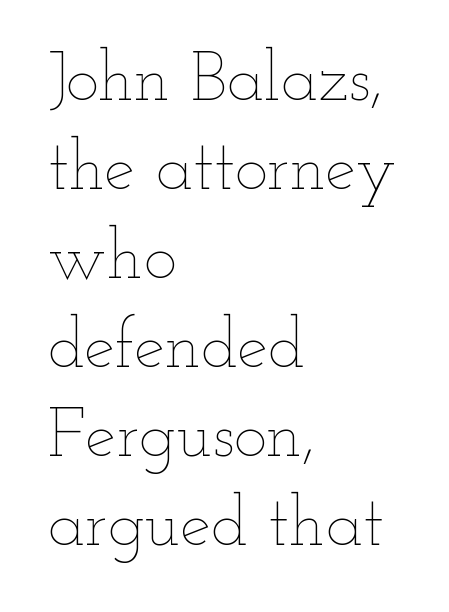
The image shows 69 px thin, wide type, upright; set left-aligned, normal line spacing (1.29x), normal letter spacing, not underlined; low stroke contrast and a small x-height.
